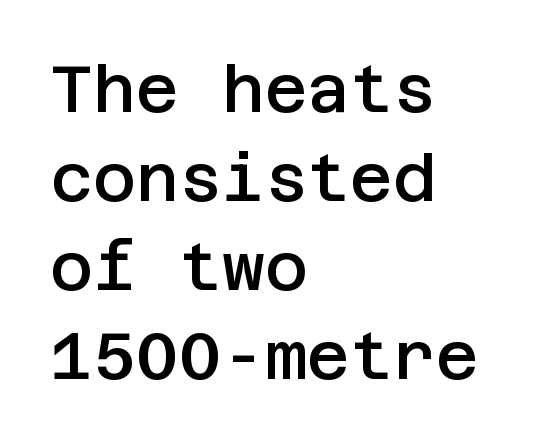
{"serif": "no", "italic": "no", "bold": "semi", "weight": "semibold", "width": "normal", "stroke_contrast": "low", "x_height": "large", "underline": "no", "align": "left", "line_spacing": "normal", "line_spacing_ratio": 1.35, "letter_spacing": "normal", "letter_spacing_em": 0.0, "glyph_px": 66}
